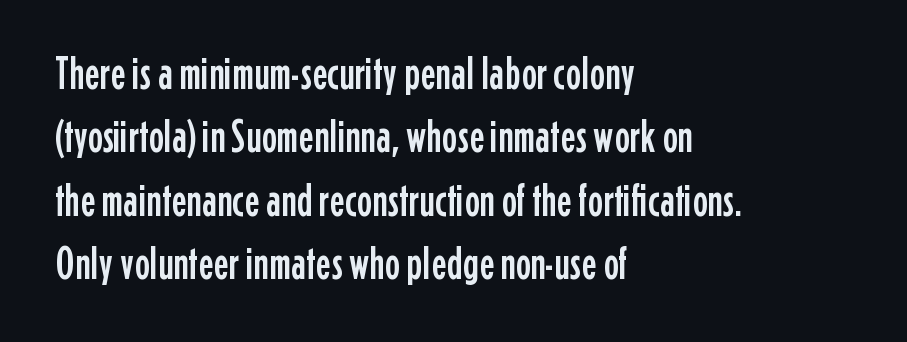
The image shows 46 px condensed sans-serif type, upright; set left-aligned, normal line spacing (1.38x), normal letter spacing, not underlined; low stroke contrast and a medium x-height.
